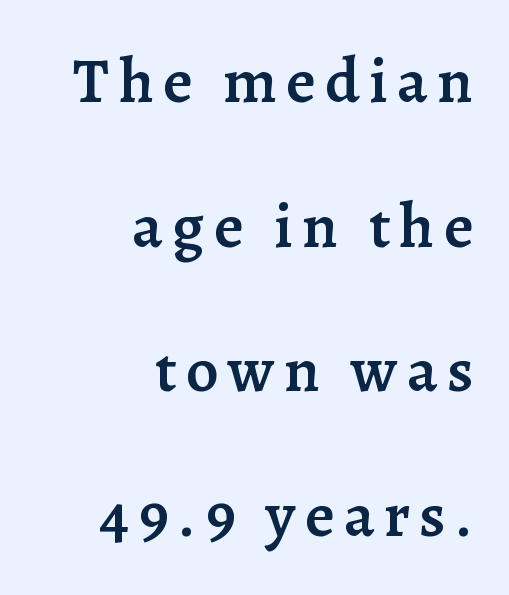
The image shows 64 px semibold serif type, upright; set right-aligned, loose line spacing (2.26x), not underlined; low stroke contrast and a medium x-height.
